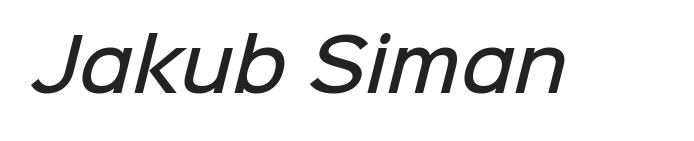
Short note: letters normally spaced. Stems and bowls a touch heavier than normal — semibold. A sans-serif font was chosen for this passage. Note the varied advance widths — an 'i' is clearly narrower than an 'm'. Underlining? Definitely not there.
